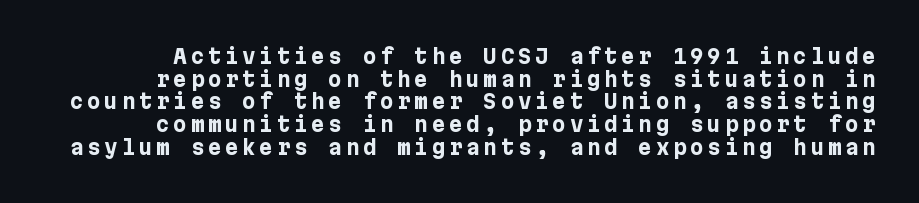
The image shows 21 px bold type, upright; set tight line spacing (1.08x), not underlined.
